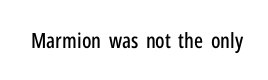
Q: Is the text italic (slanted)? A: No, it is upright.
Q: Is the text underlined? A: No.
Q: Is the spacing between letters normal or unusually wide? A: Normal.
